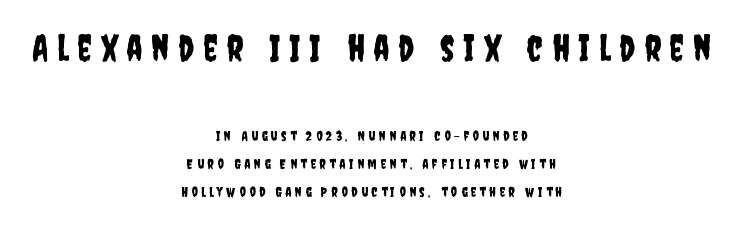
Q: Is the text italic (slanted)? A: No, it is upright.
Q: Is the typeface a serif or a sans-serif typeface? A: Sans-serif.
Q: Is the text underlined? A: No.
Q: How is the paragraph aligned? A: Centered.
Q: Is the spacing between letters normal or unusually wide? A: Unusually wide.
Q: Is the spacing between lines tight, normal or loose? A: Loose.
Q: Which block of text is set in a larger size, the first (top) or the second (bottom)? A: The first (top) one.
Q: Width (condensed, normal, or wide)? A: Condensed.
Q: Stroke contrast? A: Low.
Q: x-height? A: Large.
Q: Monospaced? A: No.
